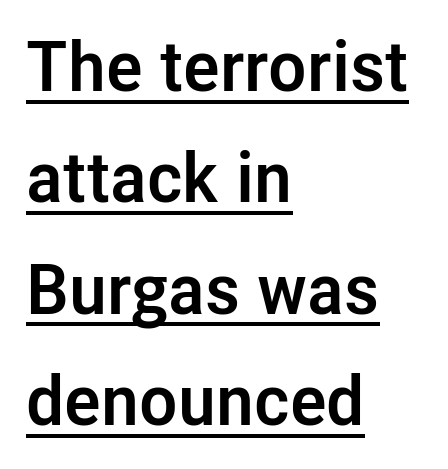
The image shows 70 px semibold sans-serif type, upright; set left-aligned, normal line spacing (1.59x), normal letter spacing, underlined; low stroke contrast and a medium x-height.
